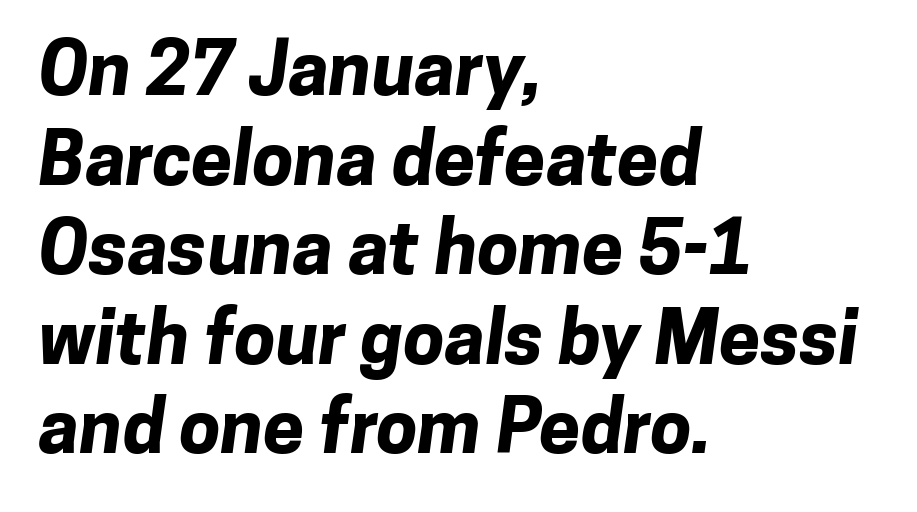
Q: Is the text bold? A: Yes.
Q: Is the typeface a serif or a sans-serif typeface? A: Sans-serif.
Q: Is the text underlined? A: No.
Q: How is the paragraph aligned? A: Left-aligned.
Q: Is the spacing between letters normal or unusually wide? A: Normal.
Q: Width (condensed, normal, or wide)? A: Normal.
Q: Stroke contrast? A: Low.
Q: x-height? A: Medium.
Q: Monospaced? A: No.
